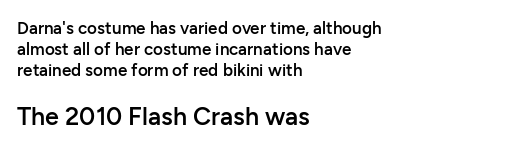
{"italic": "no", "bold": "semi", "underline": "no", "align": "left", "line_spacing": "normal", "line_spacing_ratio": 1.25, "letter_spacing": "normal", "letter_spacing_em": 0.0, "larger_block": "second", "size_ratio": 1.47, "glyph_px": 25}
